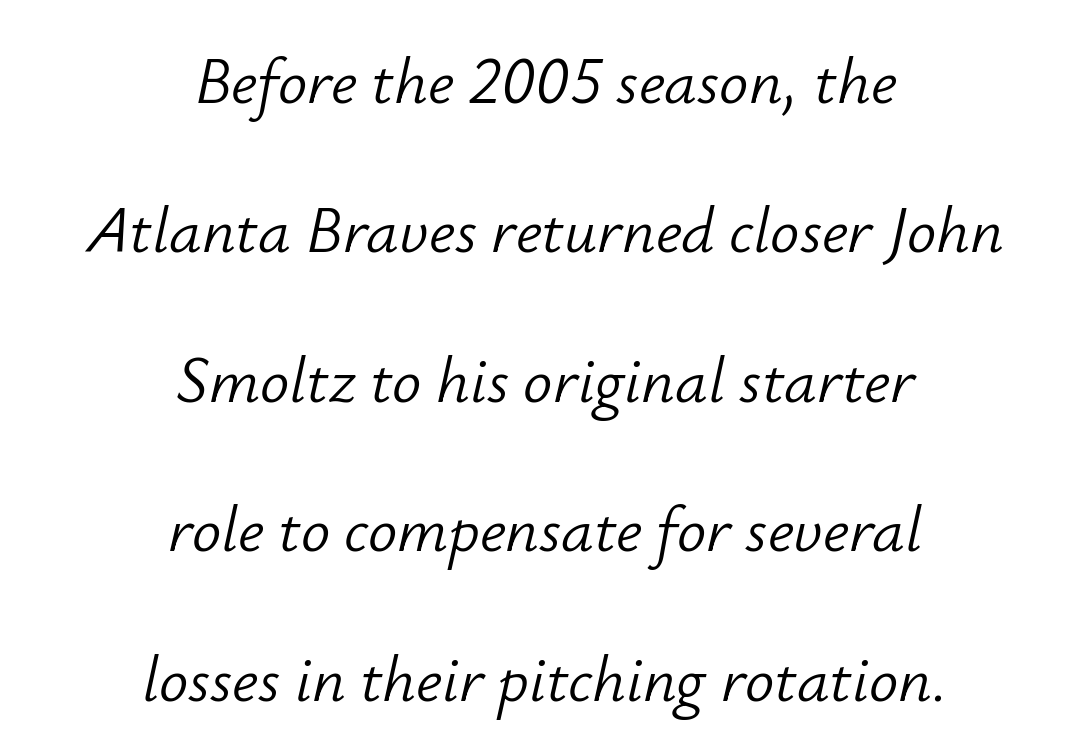
{"italic": "yes", "lean": "right", "slant_degrees": 12, "bold": "no", "weight": "light", "width": "normal", "stroke_contrast": "low", "x_height": "small", "monospaced": "no", "underline": "no", "align": "center", "line_spacing": "loose", "line_spacing_ratio": 2.3, "letter_spacing": "normal", "letter_spacing_em": 0.0, "glyph_px": 65}
